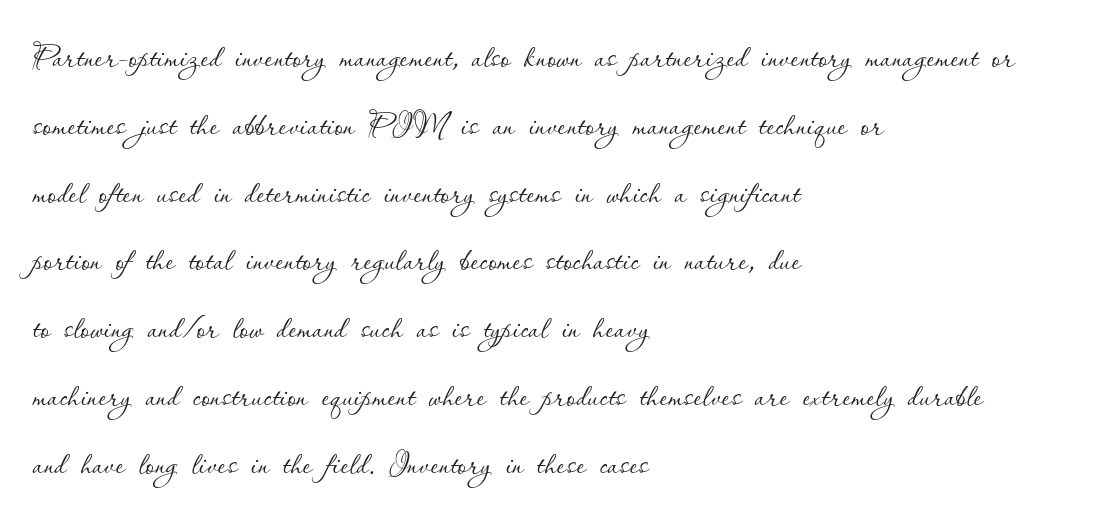
The image shows 44 px thin type; set left-aligned, normal line spacing (1.54x), normal letter spacing, not underlined; low stroke contrast and a small x-height.
